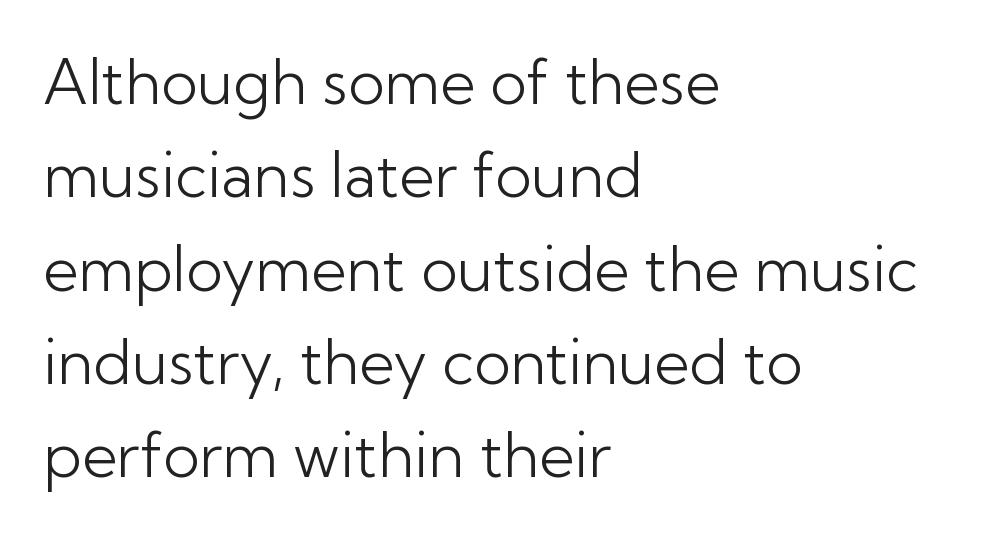
The face used here is proportionally spaced, like ordinary book or web type. The glyphs in this specimen are sans serif. Summary of weight: not heavy and not bold. Every row of glyphs begins at an identical x-position on the left. Leading: standard.
